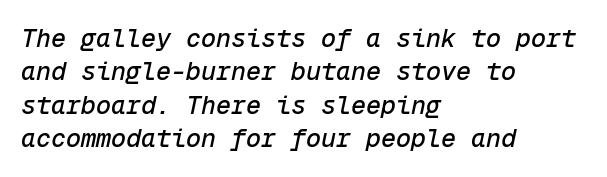
{"italic": "yes", "lean": "right", "slant_degrees": 12, "underline": "no", "align": "left", "line_spacing": "normal", "line_spacing_ratio": 1.34, "letter_spacing": "normal", "letter_spacing_em": 0.0, "glyph_px": 25}
